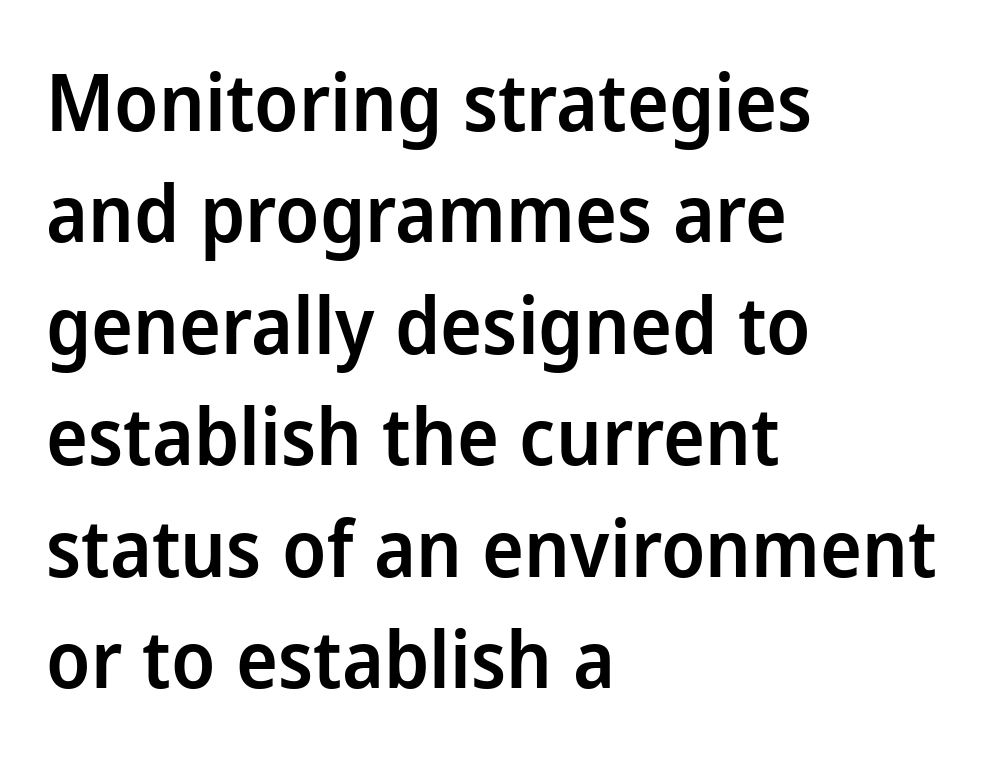
This rendering employs a face without finishing strokes, i.e., a sans-serif. The rendering keeps characters at their native spacing. Layout note: lines flush left. Weight check: semibold — heavier than regular, not quite bold. Here the designer chose a conventional face with non-uniform glyph widths. Check under the words: just untouched page.
